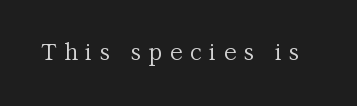
{"italic": "no", "bold": "no", "underline": "no", "letter_spacing": "wide", "letter_spacing_em": 0.33, "glyph_px": 23}
